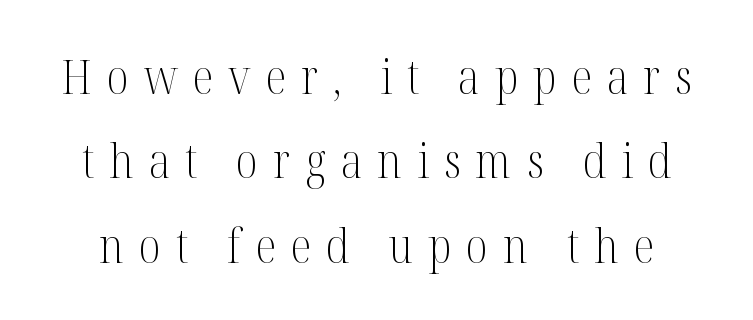
Is this a fixed-width face? No — the glyphs have proportional, varying widths. A roman cut, with each character standing at attention. Anything drawn beneath the words? Only blank space. No letter is thick-stroked: the sample isn't bold. The rendering shows small feet on the letterforms — a serif design.
